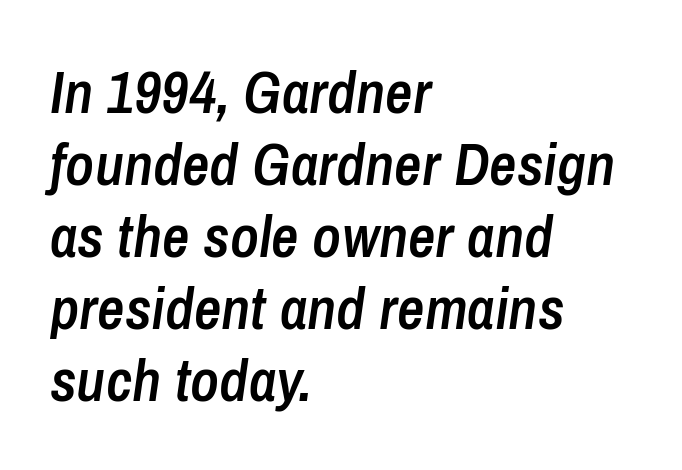
The image shows 60 px semibold, condensed type, italic (leaning right); set left-aligned, line spacing 1.2x, normal letter spacing, not underlined; low stroke contrast and a medium x-height.
